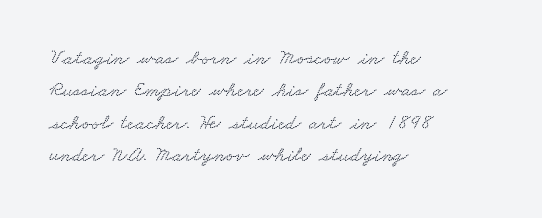
Q: Is the text underlined? A: No.
Q: How is the paragraph aligned? A: Left-aligned.
Q: Is the spacing between letters normal or unusually wide? A: Normal.
Q: Is the spacing between lines tight, normal or loose? A: Normal.
